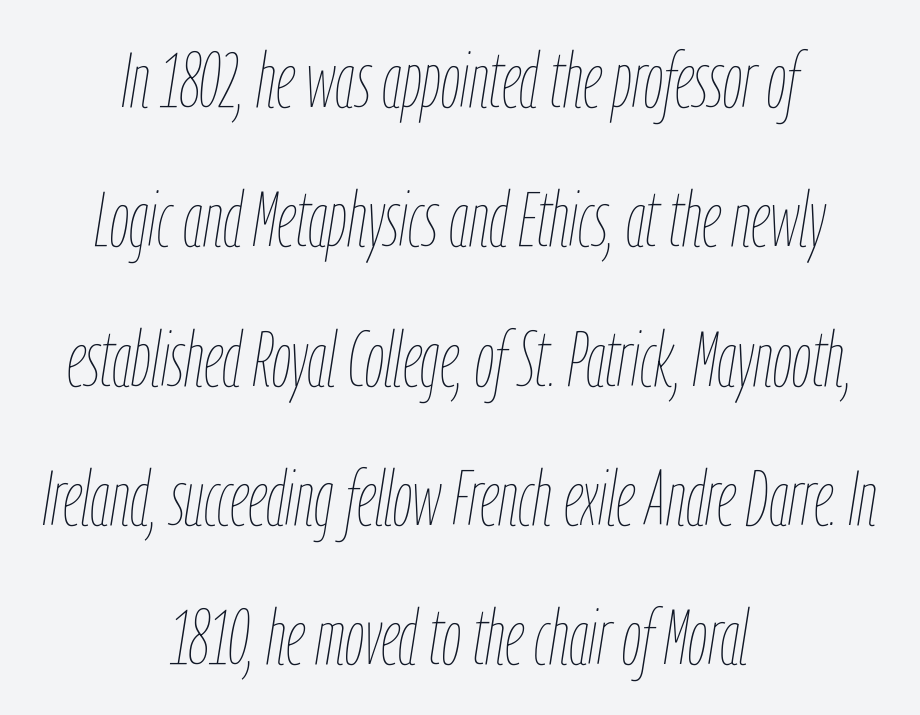
No extra ink here — the face is not bold. Note the varied advance widths — an 'i' is clearly narrower than an 'm'. Emphasis-style slanted type is in use. Type without underlining. Characters follow at the spacing the type designer built in.
